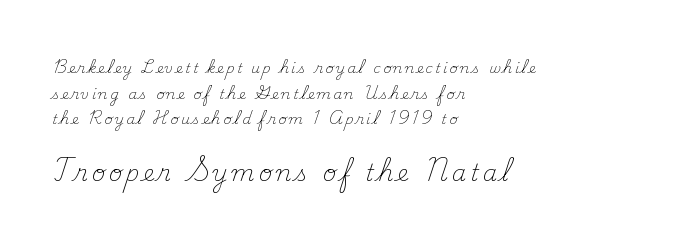
The image shows 23 px text type; set left-aligned, line spacing 1.83x, not underlined; the second (bottom) block is 1.64x larger.
